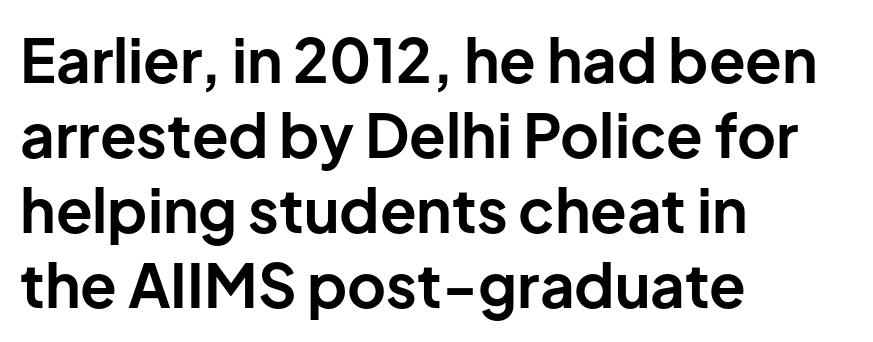
The image shows 60 px bold sans-serif type, upright; set left-aligned, normal line spacing (1.25x), normal letter spacing, not underlined; low stroke contrast and a medium x-height.
